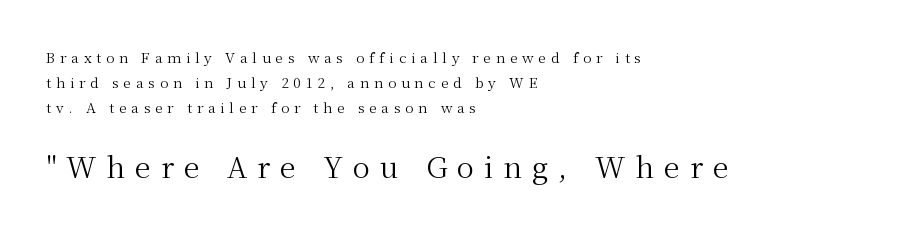
{"serif": "yes", "italic": "no", "bold": "no", "weight": "regular", "width": "normal", "stroke_contrast": "medium", "x_height": "medium", "monospaced": "no", "underline": "no", "align": "left", "line_spacing_ratio": 1.78, "letter_spacing": "wide", "letter_spacing_em": 0.34, "larger_block": "second", "size_ratio": 2.07, "glyph_px": 29}
